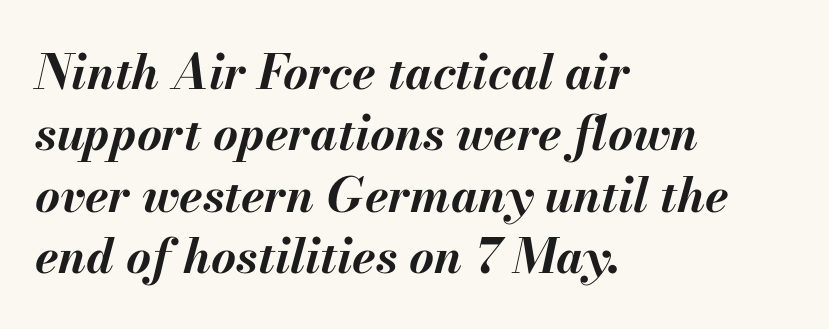
{"italic": "yes", "lean": "right", "slant_degrees": 13, "bold": "yes", "weight": "bold", "width": "normal", "stroke_contrast": "medium", "x_height": "small", "monospaced": "no", "underline": "no", "align": "left", "line_spacing": "normal", "line_spacing_ratio": 1.28, "letter_spacing": "normal", "letter_spacing_em": 0.0, "glyph_px": 48}
